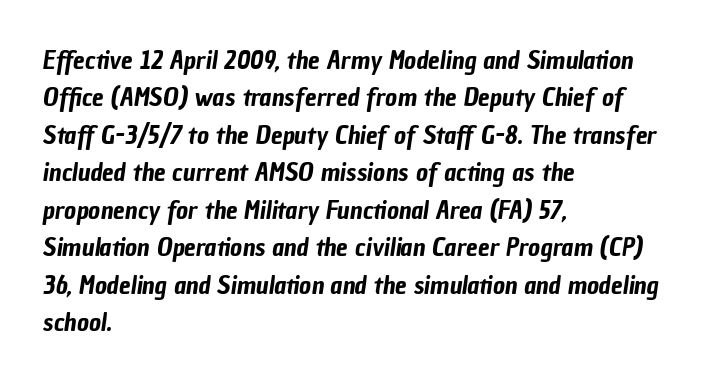
Underline: absent. Letter spacing: default. These lines stack with their left ends in a neat column. Regular leading.
